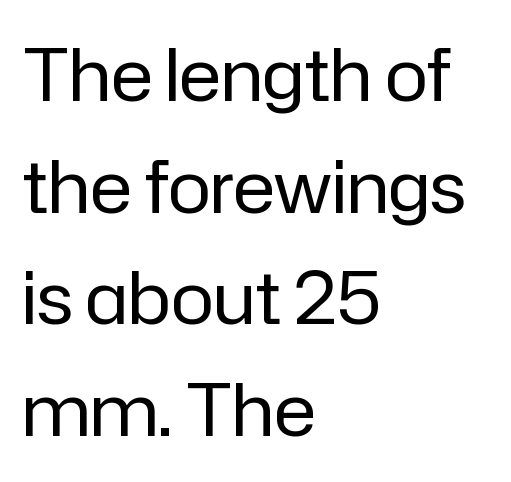
{"serif": "no", "italic": "no", "bold": "no", "weight": "regular", "width": "normal", "stroke_contrast": "low", "x_height": "medium", "monospaced": "no", "underline": "no", "align": "left", "line_spacing": "normal", "line_spacing_ratio": 1.55, "letter_spacing": "normal", "letter_spacing_em": 0.0, "glyph_px": 72}
